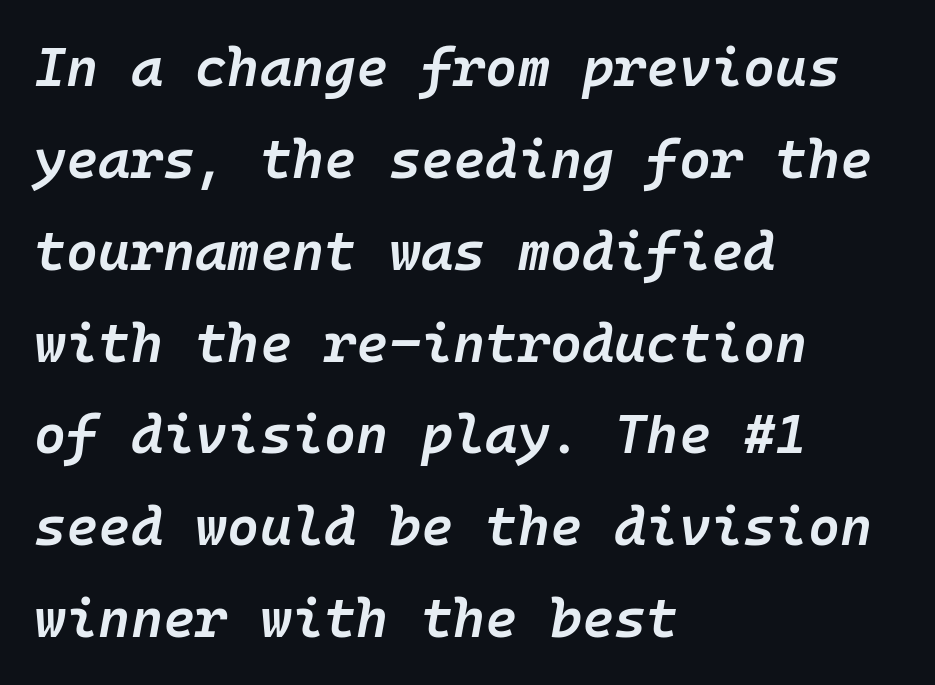
The typesetter chose a ragged-right arrangement here. Looks like terminal output: every glyph gets an equal slot. Each glyph is drawn with semibold strokes, heavier than normal yet not fully bold. Regarding leading, the lines here are spaced in the standard way.
